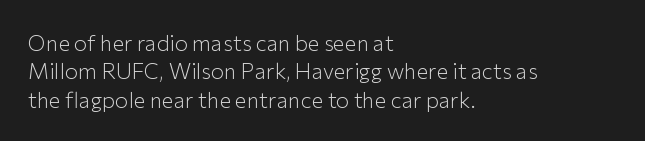
Rule under the text: the space is simply empty. Honestly, the letter spacing is just normal — you wouldn't notice it. The font's upright variant was chosen for this text. The strokes are not fattened; the text isn't bold. Layout note: lines flush left. The designer left line spacing at the default.
